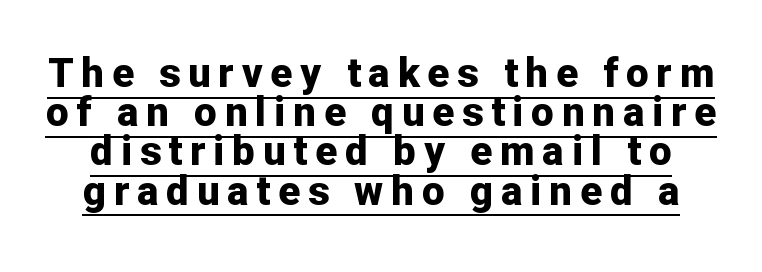
Between one letter and the next there's a generous, obvious gap. The leading is snug, giving the passage a crowded texture. Letterform terminals end flat and unadorned throughout the passage. The letters stand straight up with perfectly vertical stems.
